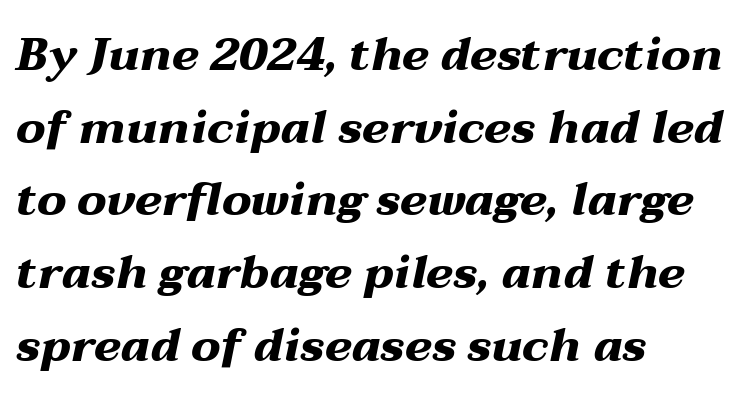
The image shows 46 px heavy, wide type, italic (leaning right); set left-aligned, normal line spacing (1.58x), normal letter spacing, not underlined; medium stroke contrast and a medium x-height.
